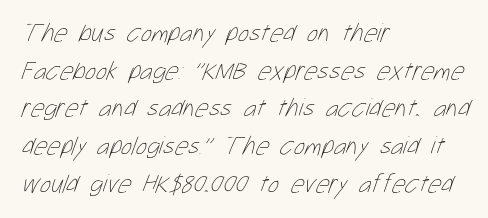
The image shows 26 px text type; set left-aligned, normal line spacing (1.45x), normal letter spacing, not underlined.
